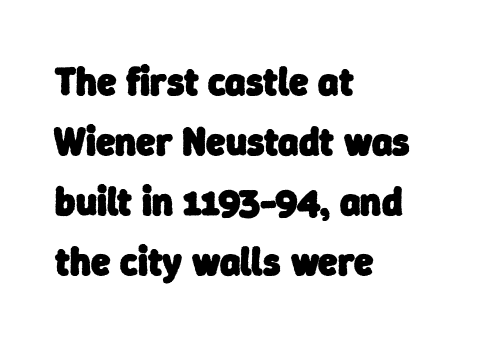
The image shows 39 px heavy sans-serif type; set left-aligned, normal line spacing (1.54x), normal letter spacing, not underlined; low stroke contrast and a medium x-height.
